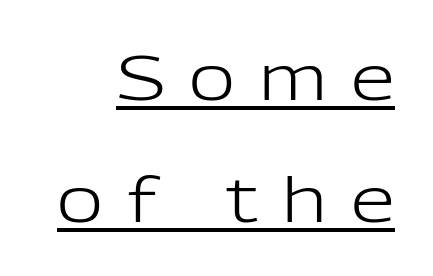
These lines are set flush right with a ragged left edge. Honestly, the rows look like they've been pulled way apart. Here the glyphs are tracked loosely, breaking word shapes into spaced letters. The weight tops out at a normal text grade. Rendered with straight, roman letterforms. The face used here appears with an underline applied.
